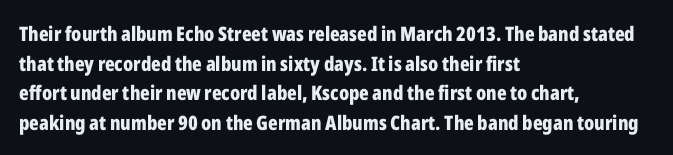
The image shows 20 px bold type, upright; set left-aligned, normal line spacing (1.48x), normal letter spacing, not underlined.
